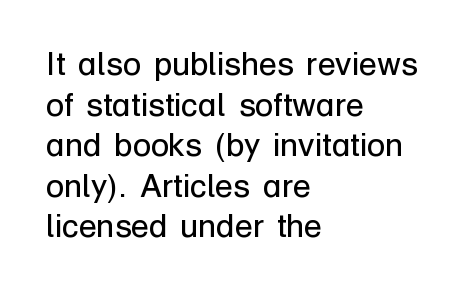
Q: Is the text bold? A: No.
Q: Is the text italic (slanted)? A: No, it is upright.
Q: Is the typeface a serif or a sans-serif typeface? A: Sans-serif.
Q: Is the text underlined? A: No.
Q: How is the paragraph aligned? A: Left-aligned.
Q: Is the spacing between letters normal or unusually wide? A: Normal.
Q: Width (condensed, normal, or wide)? A: Normal.
Q: Stroke contrast? A: Low.
Q: x-height? A: Medium.
Q: Monospaced? A: No.
